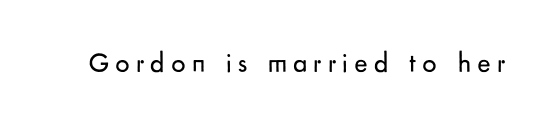
Think standard paragraph weight, or any step lighter than that. Posture: vertical. This rendering widens character spacing well past its baseline value. Nope, no serifs anywhere on these letters.
